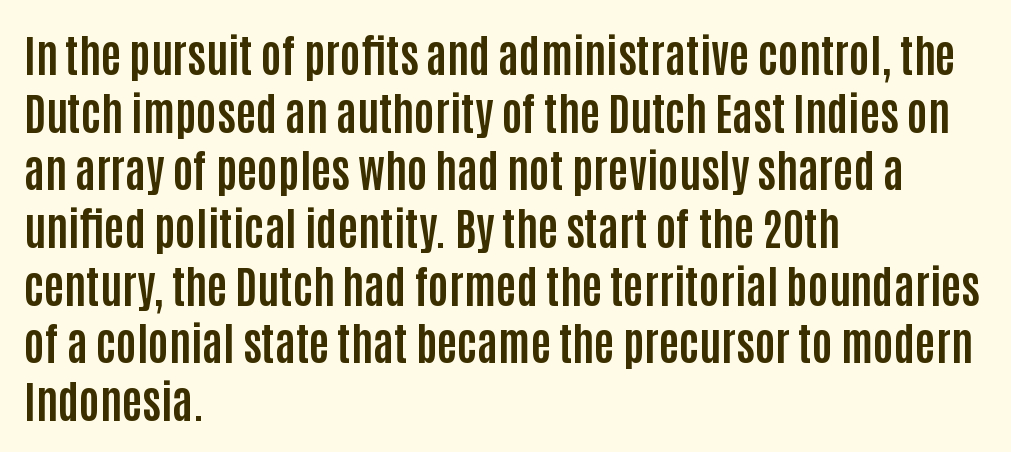
The image shows 44 px bold, condensed sans-serif type, upright; set left-aligned, normal line spacing (1.31x), normal letter spacing, not underlined; low stroke contrast and a large x-height.
